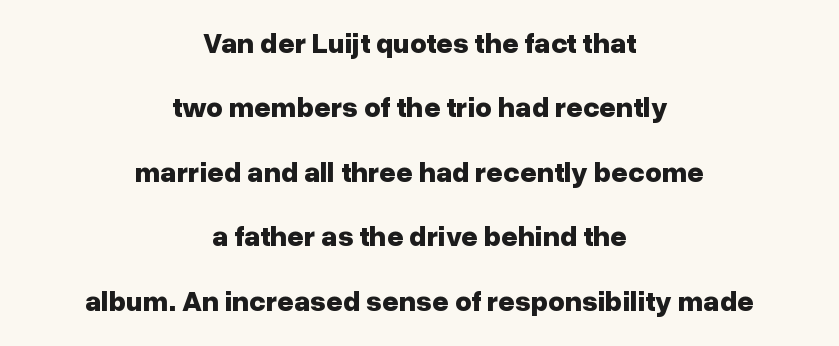
{"serif": "no", "italic": "no", "bold": "yes", "weight": "bold", "width": "normal", "stroke_contrast": "low", "x_height": "medium", "monospaced": "no", "underline": "no", "align": "center", "line_spacing": "loose", "line_spacing_ratio": 2.22, "letter_spacing": "normal", "letter_spacing_em": 0.0, "glyph_px": 29}
